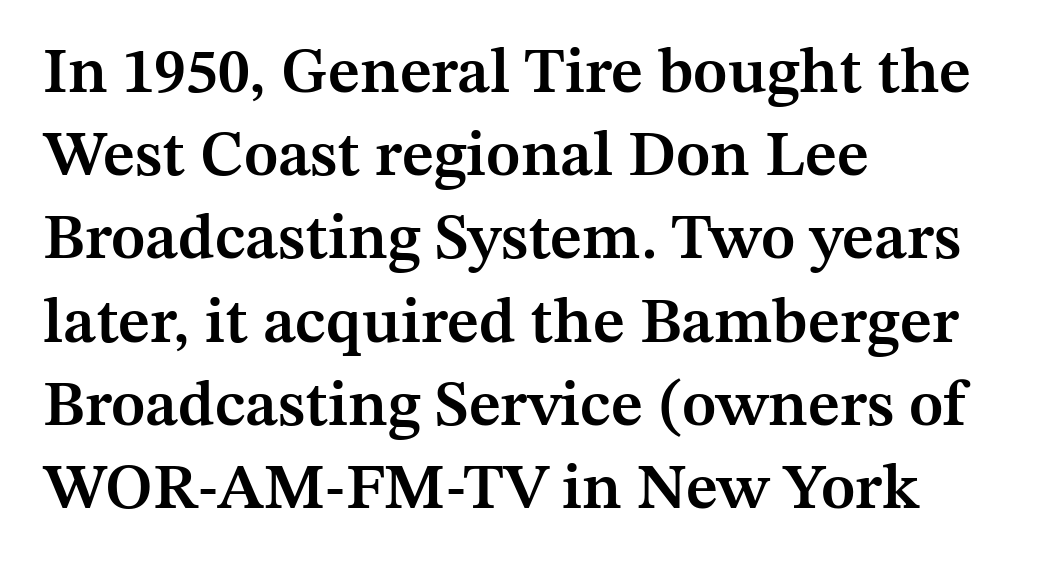
Q: Is the text bold? A: Semi-bold.
Q: Is the text italic (slanted)? A: No, it is upright.
Q: Is the typeface a serif or a sans-serif typeface? A: Serif.
Q: Is the text underlined? A: No.
Q: How is the paragraph aligned? A: Left-aligned.
Q: Is the spacing between letters normal or unusually wide? A: Normal.
Q: Is the spacing between lines tight, normal or loose? A: Normal.
Q: Width (condensed, normal, or wide)? A: Normal.
Q: Stroke contrast? A: Medium.
Q: x-height? A: Medium.
Q: Monospaced? A: No.
